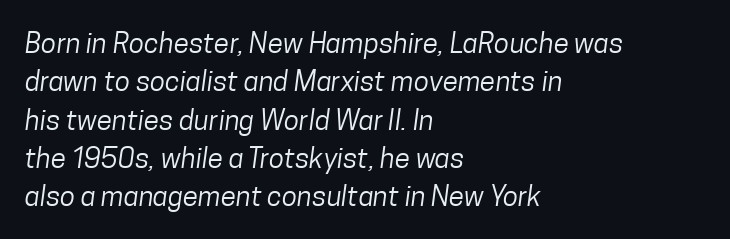
Q: Is the text bold? A: No.
Q: Is the typeface a serif or a sans-serif typeface? A: Sans-serif.
Q: Is the text underlined? A: No.
Q: How is the paragraph aligned? A: Left-aligned.
Q: Is the spacing between letters normal or unusually wide? A: Normal.
Q: Is the spacing between lines tight, normal or loose? A: Normal.
Q: Width (condensed, normal, or wide)? A: Condensed.
Q: Stroke contrast? A: Low.
Q: x-height? A: Medium.
Q: Monospaced? A: No.
